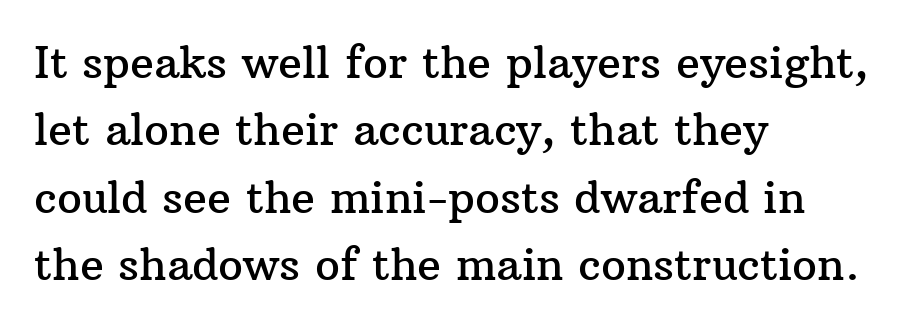
The image shows 44 px serif type, upright; set left-aligned, normal line spacing (1.53x), normal letter spacing, not underlined; medium stroke contrast and a medium x-height.
